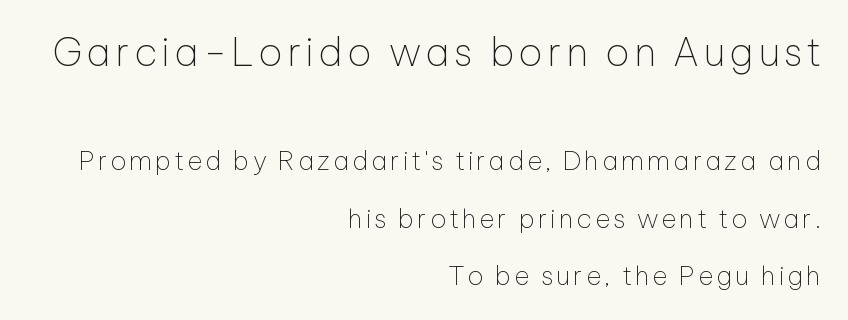
The image shows 39 px thin sans-serif type, upright; set right-aligned, loose line spacing (2.21x), not underlined; the first (top) block is 1.5x larger; low stroke contrast and a medium x-height.
